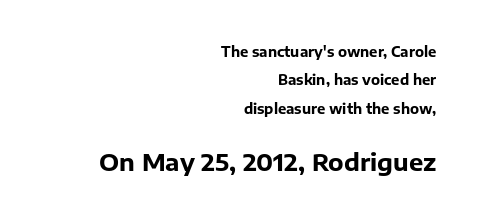
Q: Is the text bold? A: Yes.
Q: Is the text italic (slanted)? A: No, it is upright.
Q: Is the text underlined? A: No.
Q: How is the paragraph aligned? A: Right-aligned.
Q: Is the spacing between letters normal or unusually wide? A: Normal.
Q: Is the spacing between lines tight, normal or loose? A: Loose.
Q: Which block of text is set in a larger size, the first (top) or the second (bottom)? A: The second (bottom) one.
